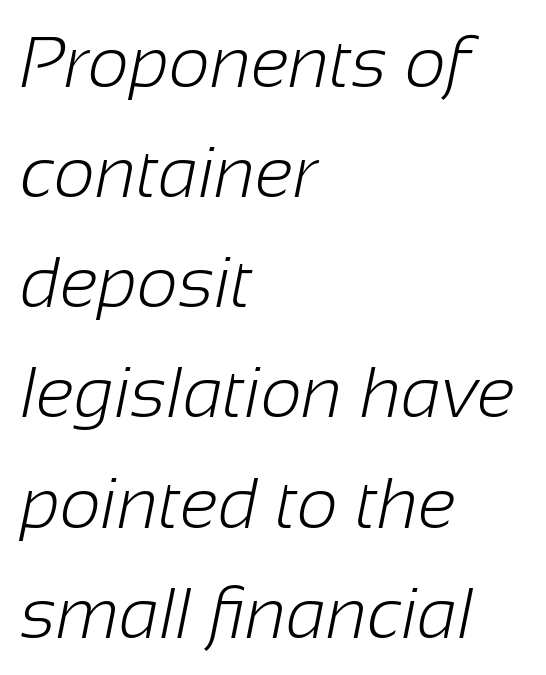
The typeface chosen for these lines omits serifs. The rendering uses natural spacing where letterforms have individual widths. Honestly, there is no underline to notice here at all. The ragged edge is on the right, which tells us the setting is flush left. Compared with typical body copy, the letter spacing here is the same. What's the leading like? Ordinary, nothing unusual.
